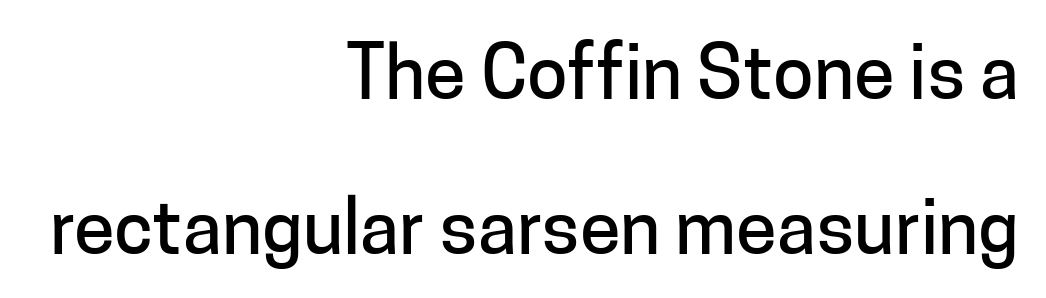
{"serif": "no", "italic": "no", "width": "normal", "stroke_contrast": "low", "x_height": "medium", "monospaced": "no", "underline": "no", "align": "right", "line_spacing": "loose", "line_spacing_ratio": 2.09, "letter_spacing": "normal", "letter_spacing_em": 0.0, "glyph_px": 74}
